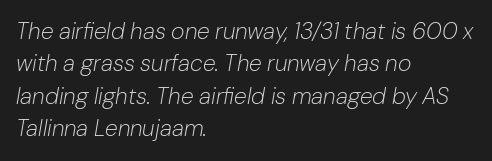
Q: Is the text bold? A: No.
Q: Is the text italic (slanted)? A: Yes, it leans right by about 10 degrees.
Q: Is the text underlined? A: No.
Q: How is the paragraph aligned? A: Left-aligned.
Q: Is the spacing between letters normal or unusually wide? A: Normal.
Q: Is the spacing between lines tight, normal or loose? A: Normal.
